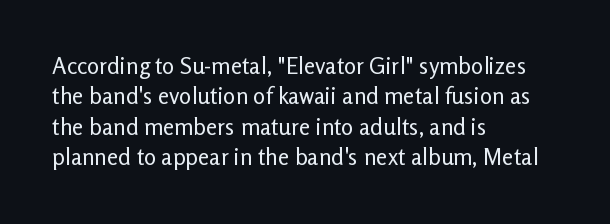
Q: Is the text bold? A: No.
Q: Is the text italic (slanted)? A: No, it is upright.
Q: Is the text underlined? A: No.
Q: How is the paragraph aligned? A: Left-aligned.
Q: Is the spacing between letters normal or unusually wide? A: Normal.
Q: Is the spacing between lines tight, normal or loose? A: Normal.
